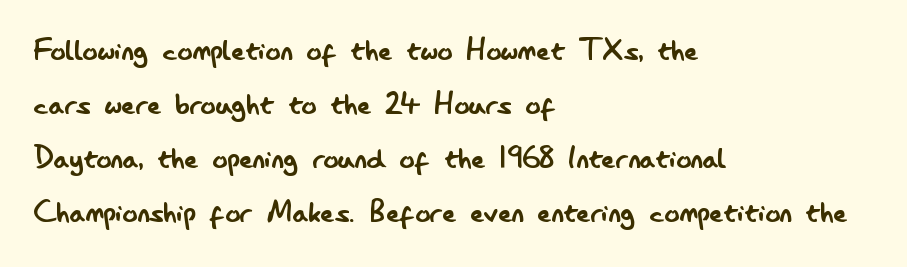
Q: Is the text bold? A: No.
Q: Is the text italic (slanted)? A: No, it is upright.
Q: Is the typeface a serif or a sans-serif typeface? A: Sans-serif.
Q: Is the text underlined? A: No.
Q: How is the paragraph aligned? A: Left-aligned.
Q: Is the spacing between letters normal or unusually wide? A: Normal.
Q: Is the spacing between lines tight, normal or loose? A: Normal.
Q: Width (condensed, normal, or wide)? A: Condensed.
Q: Stroke contrast? A: Low.
Q: x-height? A: Small.
Q: Monospaced? A: No.
